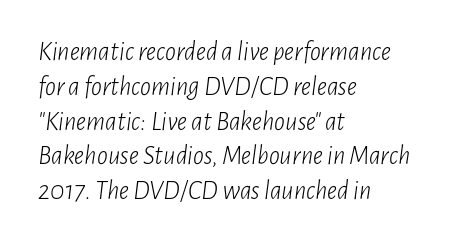
{"italic": "yes", "lean": "right", "slant_degrees": 7, "bold": "no", "underline": "no", "align": "left", "line_spacing": "normal", "line_spacing_ratio": 1.29, "letter_spacing": "normal", "letter_spacing_em": 0.0, "glyph_px": 27}
